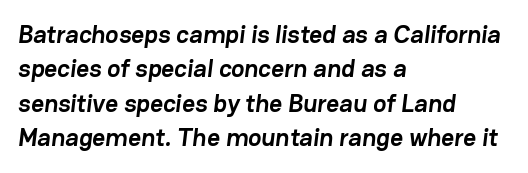
The image shows 25 px bold type; set left-aligned, normal line spacing (1.38x), normal letter spacing, not underlined.
